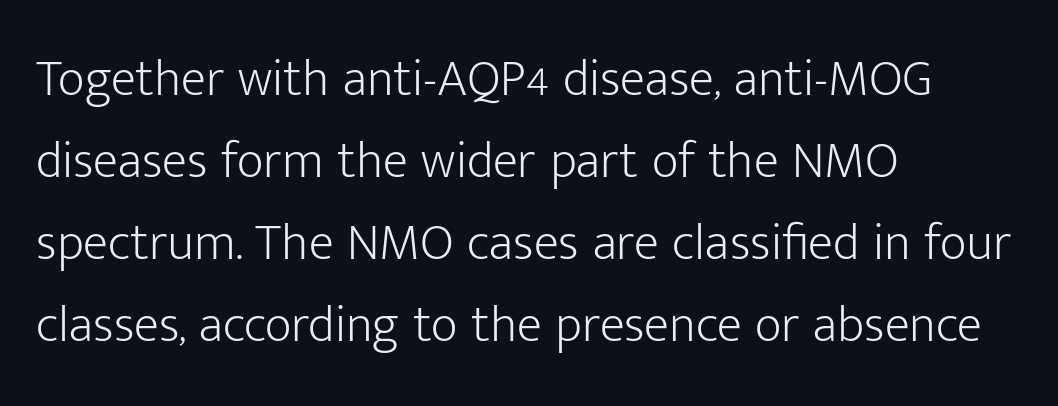
Q: Is the text bold? A: No.
Q: Is the text italic (slanted)? A: No, it is upright.
Q: Is the typeface a serif or a sans-serif typeface? A: Sans-serif.
Q: Is the text underlined? A: No.
Q: How is the paragraph aligned? A: Left-aligned.
Q: Is the spacing between letters normal or unusually wide? A: Normal.
Q: Is the spacing between lines tight, normal or loose? A: Normal.
Q: Width (condensed, normal, or wide)? A: Normal.
Q: Stroke contrast? A: Low.
Q: x-height? A: Medium.
Q: Monospaced? A: No.
